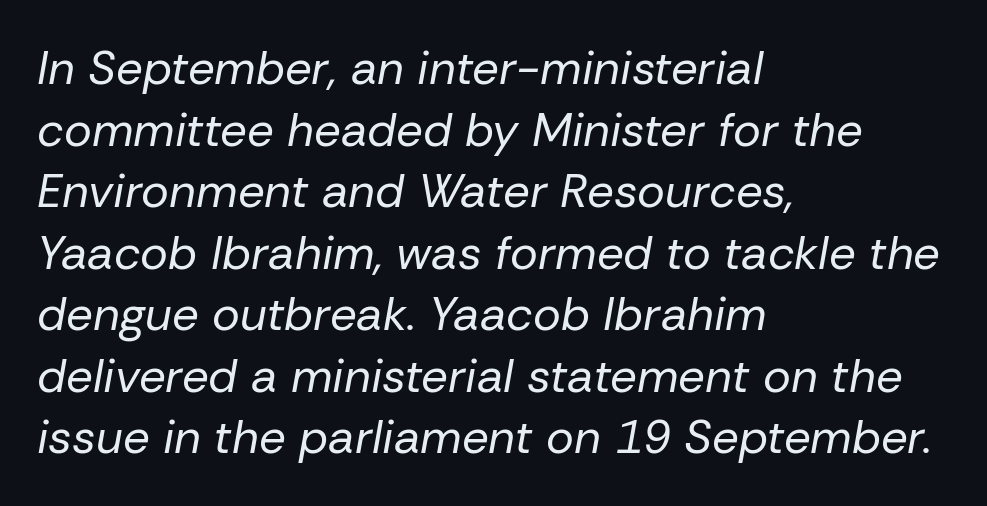
The image shows 47 px regular-weight type, italic (leaning right); set left-aligned, normal line spacing (1.31x), normal letter spacing, not underlined; low stroke contrast and a medium x-height.
